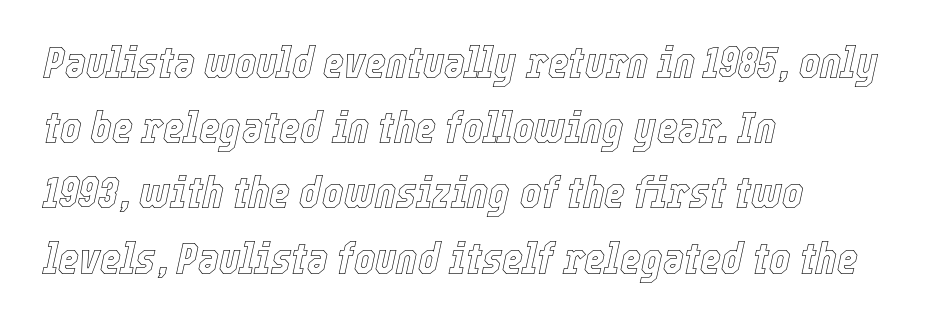
The image shows 45 px condensed type, italic (leaning right); set left-aligned, normal line spacing (1.45x), normal letter spacing, not underlined; a medium x-height.
